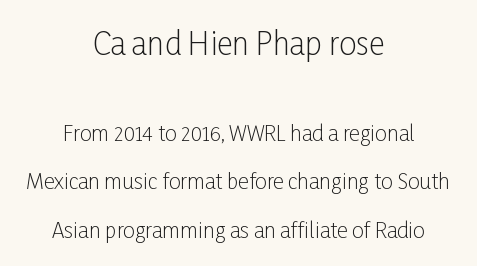
Caption: standard tracking, unaltered. Each letter keeps its own natural width here, so spacing adapts to shape. These two chunks differ in scale, with the top chunk taking the larger measure. The passage shown is not underscored anywhere. Tall strokes in this sample are plumb rather than angled.
